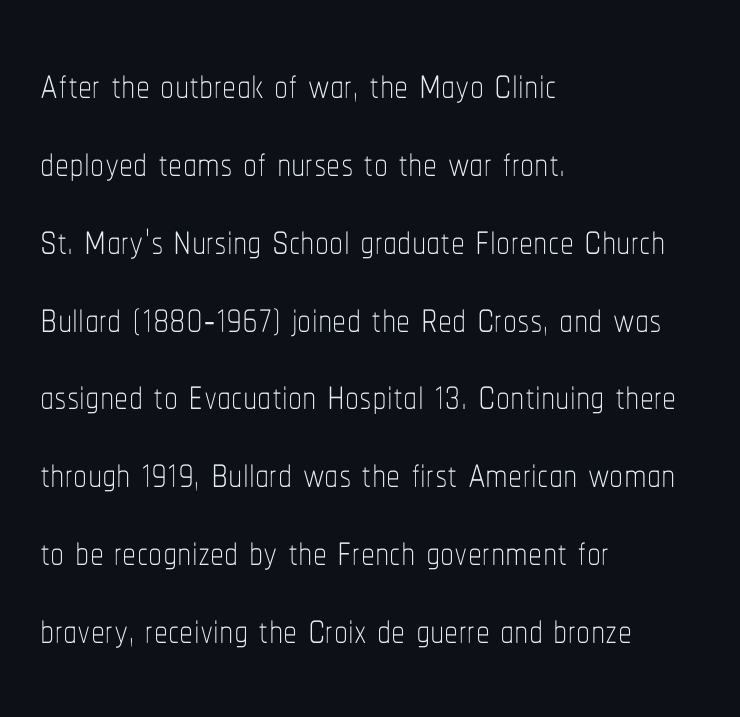
{"italic": "no", "bold": "no", "weight": "thin", "width": "condensed", "stroke_contrast": "low", "x_height": "medium", "monospaced": "no", "underline": "no", "align": "left", "line_spacing": "normal", "line_spacing_ratio": 1.39, "letter_spacing": "normal", "letter_spacing_em": 0.0, "glyph_px": 56}
